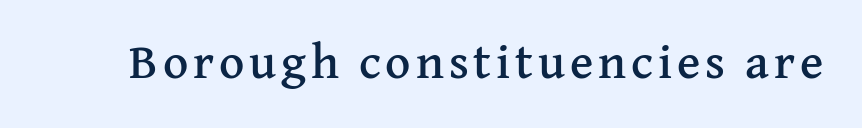
The image shows 49 px serif type, upright; set not underlined; medium stroke contrast and a medium x-height.
